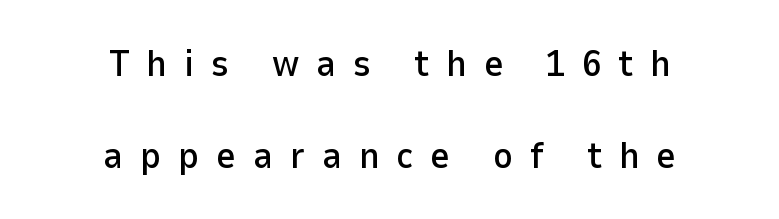
Clear beneath every line of the passage. Casual observation: everything's sitting right in the middle. Serifs: no, the terminals of the letterforms are clean. A typesetter would call this heavily tracked-out type. A typesetter would call this proportional, since set widths differ per character.
